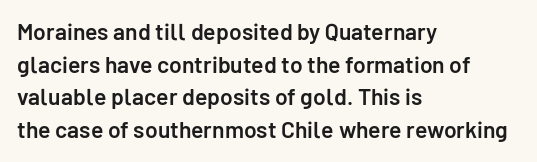
The image shows 23 px text type, upright; set left-aligned, normal line spacing (1.42x), normal letter spacing, not underlined.
